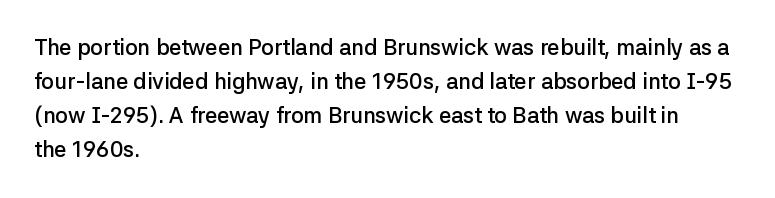
Students, note that the glyphs here touch the page at normal intervals. The line-height multiplier appears to be the usual default. Horizontal alignment here is leftward, the default for most running prose. Descenders are the only things crossing below the line. A bit beefed up — I'd call it semibold rather than bold. You can tell it's not italic because the verticals are truly vertical.
